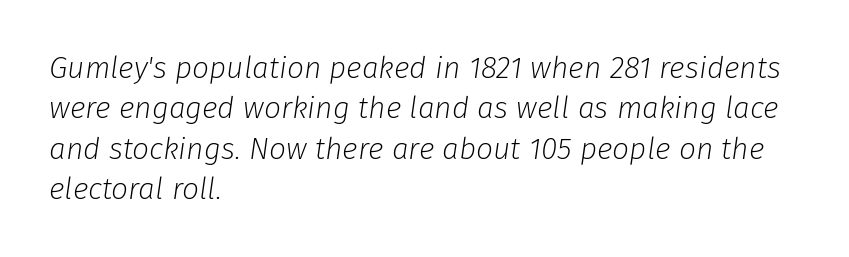
Students, note that the glyphs here touch the page at normal intervals. Yep, that's italic — everything's leaning. The passage shown stacks its lines at a standard gap. Lines of text with bare space underneath. Do the characters align in a grid? No, the font is proportional.
